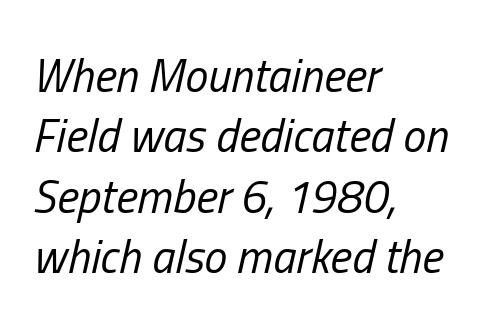
{"italic": "yes", "lean": "right", "slant_degrees": 13, "bold": "no", "weight": "regular", "width": "condensed", "stroke_contrast": "low", "x_height": "medium", "monospaced": "no", "underline": "no", "align": "left", "line_spacing": "normal", "line_spacing_ratio": 1.31, "letter_spacing": "normal", "letter_spacing_em": 0.0, "glyph_px": 46}
